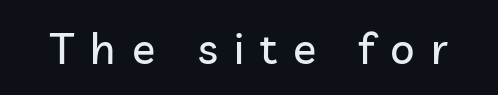
The letters are spread apart with noticeably loose tracking. To sum up the face: it is a sans, with no serifs. A clean baseline with only descenders dipping below it. Posture: vertical.
